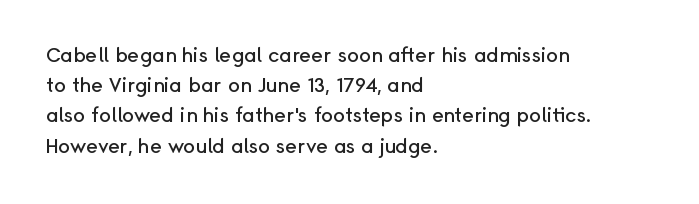
Words float on clear page, feet unadorned. Quick note: not italic, upright. Is there much room between lines? A standard amount, neither cramped nor airy. This sample is left-justified, so line endings fall wherever the words run out. Between one letter and the next there's only the usual sliver of space.
